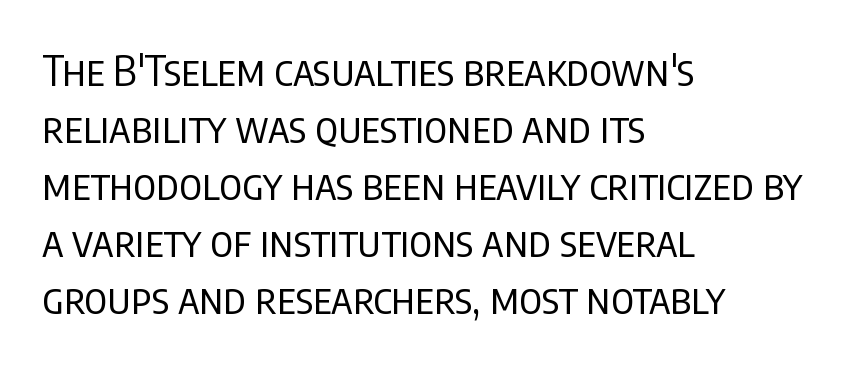
The image shows 42 px regular-weight, condensed sans-serif type, upright; set left-aligned, normal line spacing (1.36x), normal letter spacing, not underlined; low stroke contrast and a large x-height.
